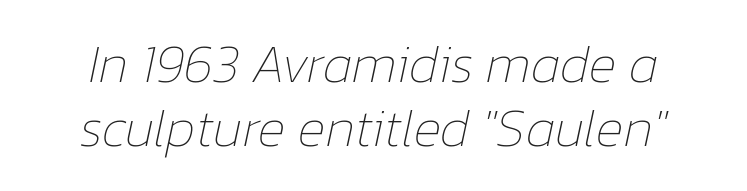
{"italic": "yes", "lean": "right", "slant_degrees": 12, "bold": "no", "weight": "thin", "width": "normal", "stroke_contrast": "low", "x_height": "medium", "monospaced": "no", "underline": "no", "align": "center", "line_spacing_ratio": 1.21, "letter_spacing": "normal", "letter_spacing_em": 0.0, "glyph_px": 53}
